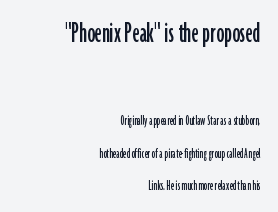
The image shows 31 px condensed sans-serif type, upright; set right-aligned, loose line spacing (2.31x), normal letter spacing, not underlined; the first (top) block is 2.21x larger; low stroke contrast and a medium x-height.
